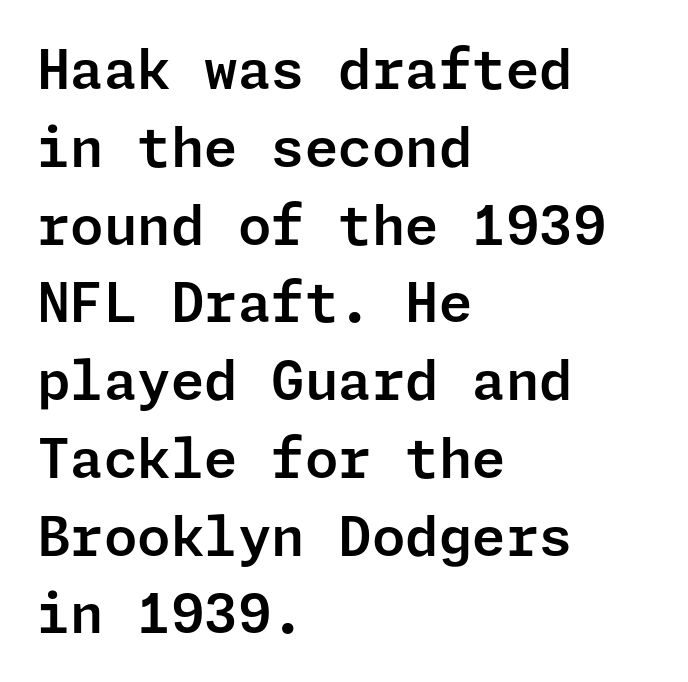
The image shows 54 px sans-serif type, upright; set left-aligned, normal line spacing (1.44x), normal letter spacing, not underlined; low stroke contrast and a medium x-height.
